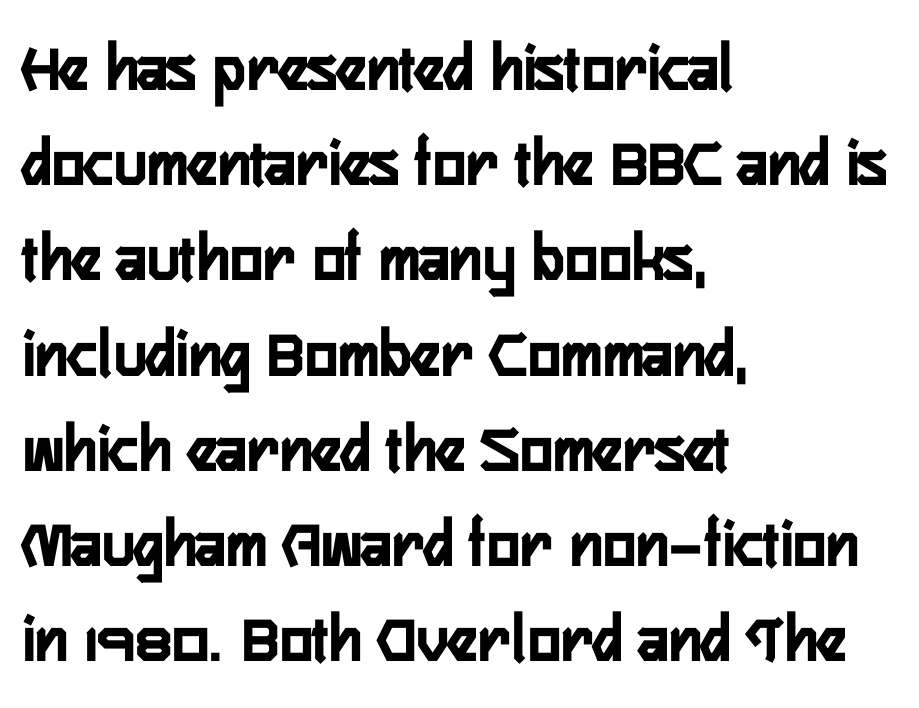
The baseline area is clear. Interline gaps are of average width in this sample. Italic? Not at all — the glyphs are vertical. This sample has the flowing, uneven cadence of proportional lettering. What stands out about the letter spacing? Nothing — it is the standard amount. Caption: multi-line text, flush left, ragged right.
